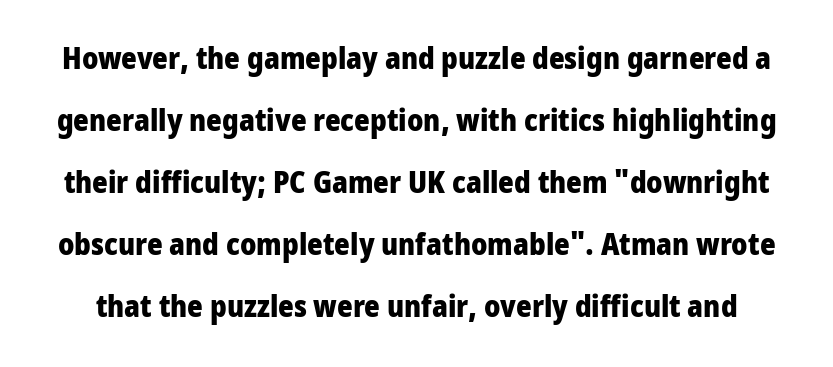
{"serif": "no", "italic": "no", "bold": "yes", "weight": "heavy", "width": "condensed", "stroke_contrast": "low", "x_height": "large", "monospaced": "no", "underline": "no", "line_spacing": "loose", "line_spacing_ratio": 2.07, "letter_spacing": "normal", "letter_spacing_em": 0.0, "glyph_px": 30}
